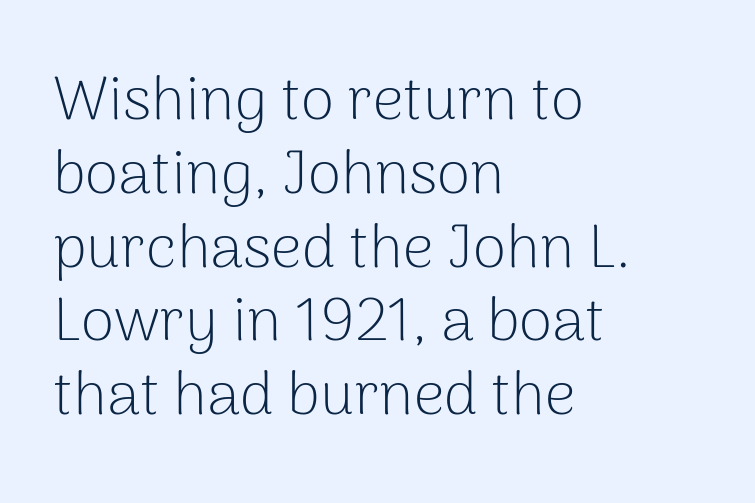
You could not count columns in this text — the font is proportionally spaced. Think standard paragraph weight, or any step lighter than that. I'd call this a sans setting — the letters go barefoot. Leftover space on each line is placed entirely after the last word.
